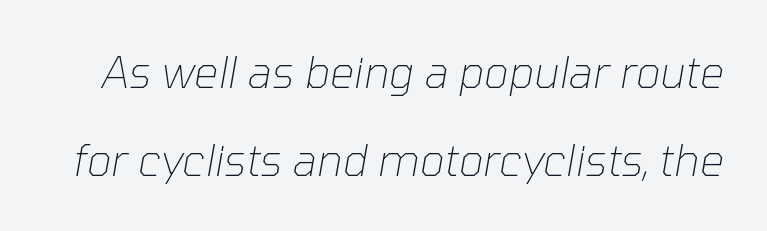
Q: Is the text bold? A: No.
Q: Is the text italic (slanted)? A: Yes, it leans right by about 10 degrees.
Q: Is the text underlined? A: No.
Q: Is the spacing between letters normal or unusually wide? A: Normal.
Q: Is the spacing between lines tight, normal or loose? A: Loose.
Q: Width (condensed, normal, or wide)? A: Normal.
Q: Stroke contrast? A: Low.
Q: x-height? A: Medium.
Q: Monospaced? A: No.
